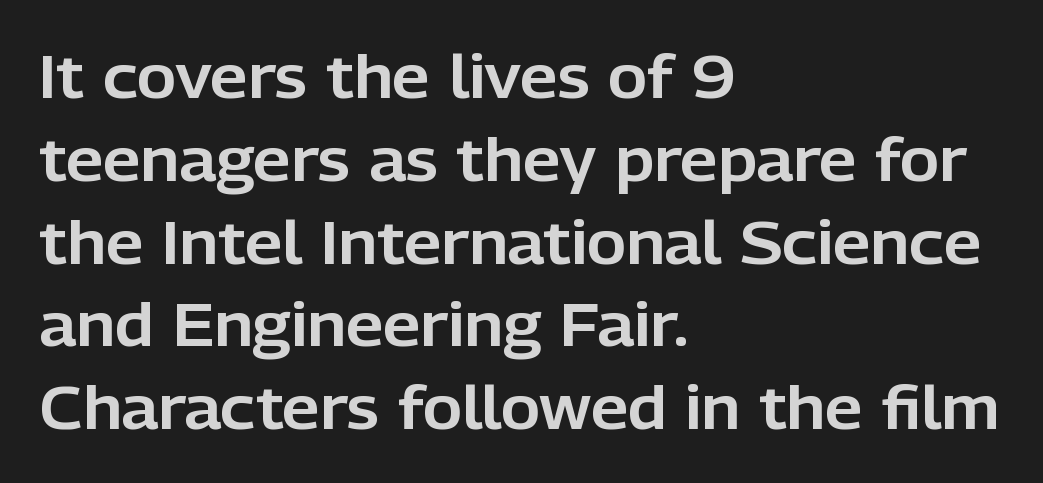
Q: Is the text italic (slanted)? A: No, it is upright.
Q: Is the typeface a serif or a sans-serif typeface? A: Sans-serif.
Q: Is the text underlined? A: No.
Q: How is the paragraph aligned? A: Left-aligned.
Q: Is the spacing between letters normal or unusually wide? A: Normal.
Q: Is the spacing between lines tight, normal or loose? A: Normal.
Q: Width (condensed, normal, or wide)? A: Normal.
Q: Stroke contrast? A: Low.
Q: x-height? A: Medium.
Q: Monospaced? A: No.
